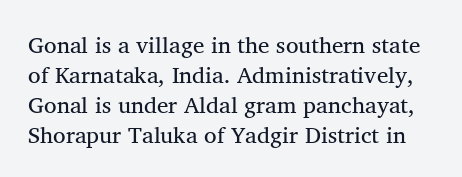
The image shows 23 px text type, upright; set normal line spacing (1.3x), normal letter spacing, not underlined.
